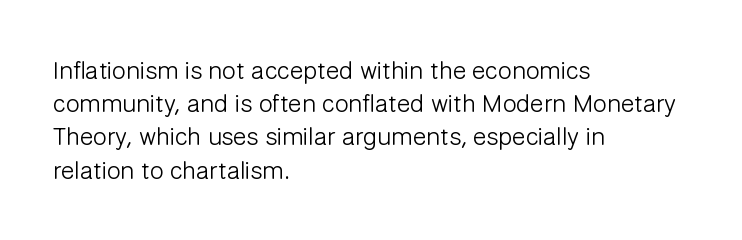
These lines sit exactly where default settings would place them. Decoration check: the copy has no underline. The typeface has the unassuming heft of standard copy or less. Horizontal alignment here is leftward, the default for most running prose.
